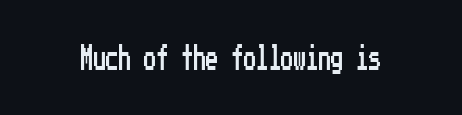
{"italic": "no", "underline": "no", "letter_spacing": "normal", "letter_spacing_em": 0.0, "glyph_px": 25}
